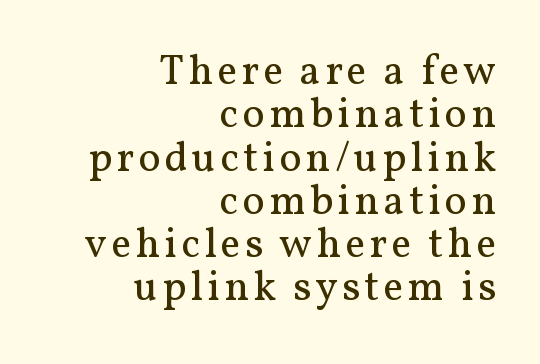
Q: Is the text bold? A: No.
Q: Is the text italic (slanted)? A: No, it is upright.
Q: Is the typeface a serif or a sans-serif typeface? A: Serif.
Q: Is the text underlined? A: No.
Q: How is the paragraph aligned? A: Right-aligned.
Q: Is the spacing between lines tight, normal or loose? A: Tight.
Q: Width (condensed, normal, or wide)? A: Normal.
Q: Stroke contrast? A: Medium.
Q: x-height? A: Medium.
Q: Monospaced? A: No.
